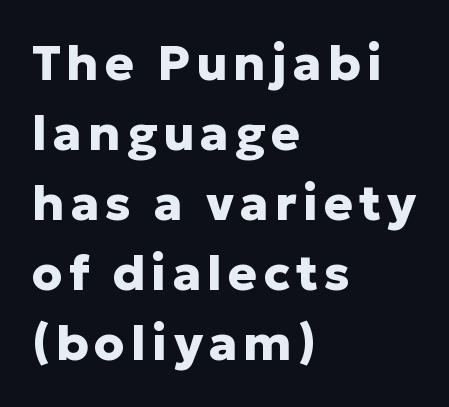
What weight is shown? A full bold with thick strokes. The rendering uses natural spacing where letterforms have individual widths. Each row of text sits above clean, open space. A sans-serif font was chosen for this passage.
